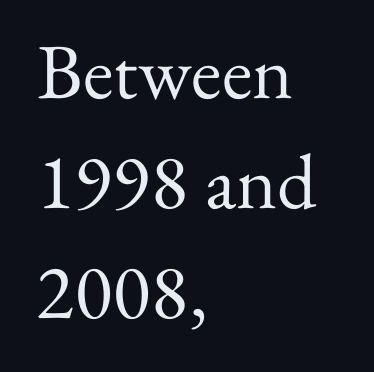
{"serif": "yes", "italic": "no", "bold": "no", "weight": "regular", "width": "normal", "stroke_contrast": "medium", "x_height": "small", "monospaced": "no", "underline": "no", "align": "left", "line_spacing": "normal", "line_spacing_ratio": 1.41, "letter_spacing": "normal", "letter_spacing_em": 0.0, "glyph_px": 78}
